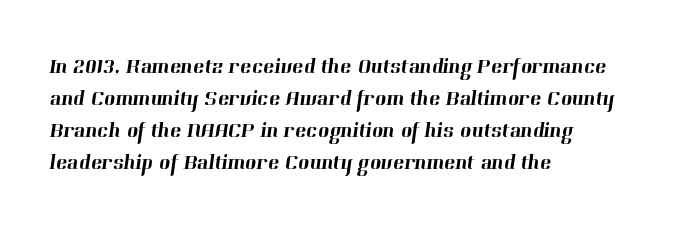
Q: Is the text underlined? A: No.
Q: How is the paragraph aligned? A: Left-aligned.
Q: Is the spacing between letters normal or unusually wide? A: Normal.
Q: Is the spacing between lines tight, normal or loose? A: Normal.
